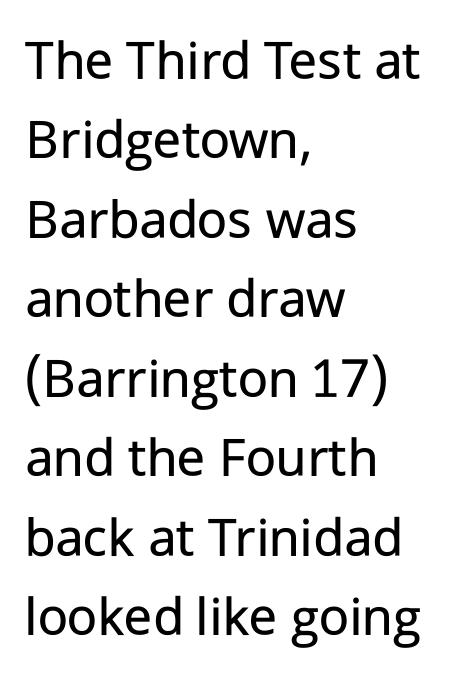
Q: Is the text bold? A: No.
Q: Is the text italic (slanted)? A: No, it is upright.
Q: Is the typeface a serif or a sans-serif typeface? A: Sans-serif.
Q: Is the text underlined? A: No.
Q: How is the paragraph aligned? A: Left-aligned.
Q: Is the spacing between letters normal or unusually wide? A: Normal.
Q: Is the spacing between lines tight, normal or loose? A: Normal.
Q: Width (condensed, normal, or wide)? A: Normal.
Q: Stroke contrast? A: Low.
Q: x-height? A: Medium.
Q: Monospaced? A: No.
